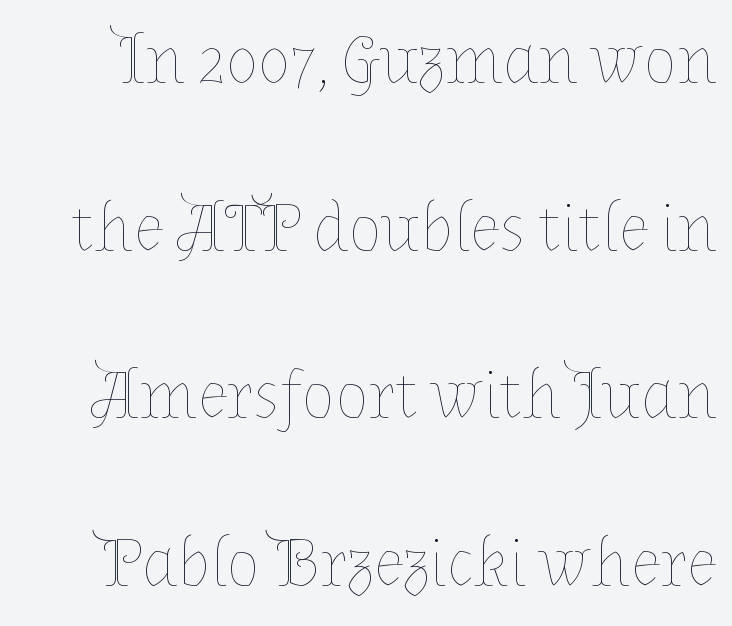
The image shows 69 px thin type, upright; set loose line spacing (2.43x), normal letter spacing, not underlined; low stroke contrast and a medium x-height.
